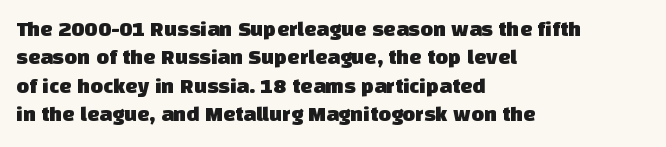
Q: Is the text underlined? A: No.
Q: How is the paragraph aligned? A: Left-aligned.
Q: Is the spacing between letters normal or unusually wide? A: Normal.
Q: Is the spacing between lines tight, normal or loose? A: Normal.
